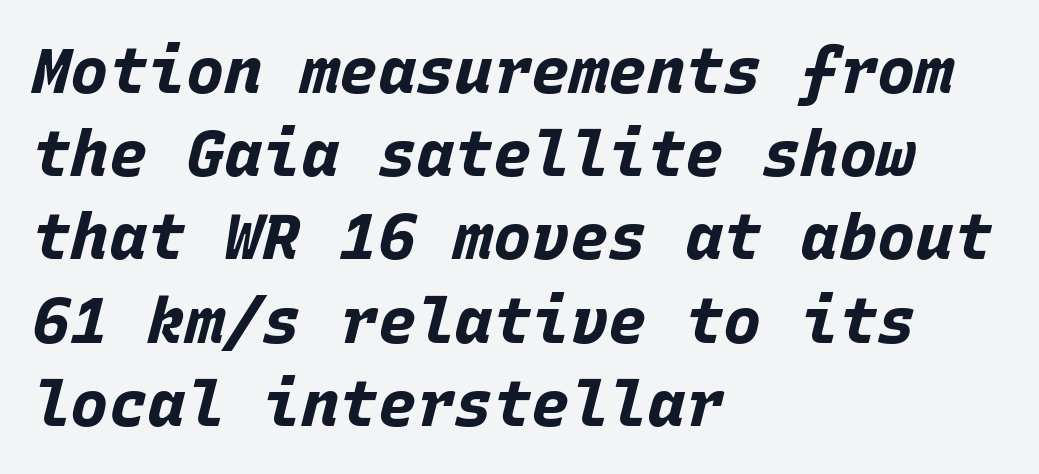
{"italic": "yes", "lean": "right", "slant_degrees": 15, "bold": "yes", "weight": "bold", "width": "normal", "stroke_contrast": "low", "x_height": "large", "monospaced": "yes", "underline": "no", "align": "left", "line_spacing": "normal", "line_spacing_ratio": 1.3, "letter_spacing": "normal", "letter_spacing_em": 0.0, "glyph_px": 64}
